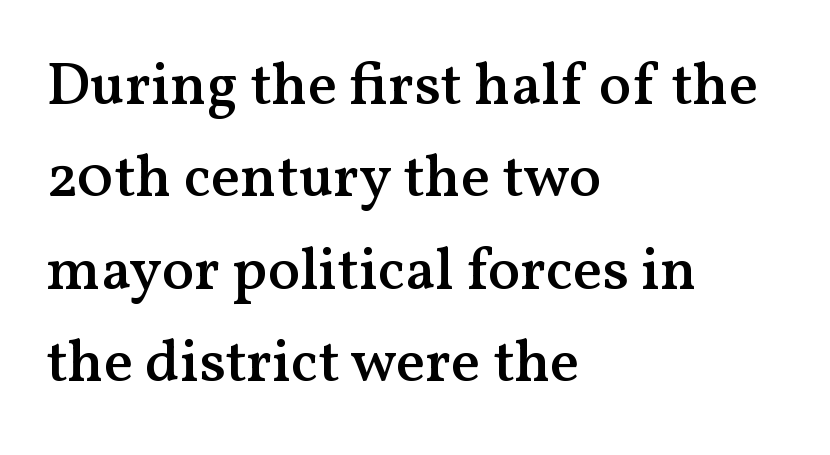
The image shows 60 px semibold serif type, upright; set left-aligned, normal line spacing (1.54x), normal letter spacing, not underlined; medium stroke contrast and a medium x-height.
